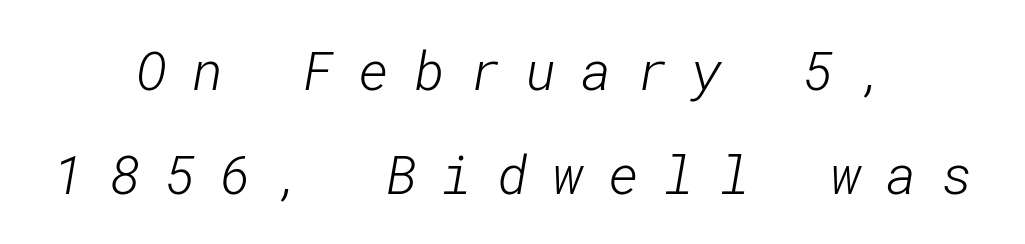
The image shows 53 px light sans-serif type; set centered, loose line spacing (1.97x), unusually wide letter spacing (+0.46 em), not underlined; low stroke contrast and a medium x-height.
